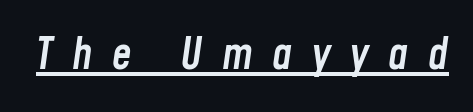
{"italic": "yes", "lean": "right", "slant_degrees": 8, "bold": "semi", "weight": "semibold", "width": "condensed", "stroke_contrast": "low", "x_height": "medium", "monospaced": "no", "underline": "yes", "letter_spacing": "wide", "letter_spacing_em": 0.44, "glyph_px": 44}
